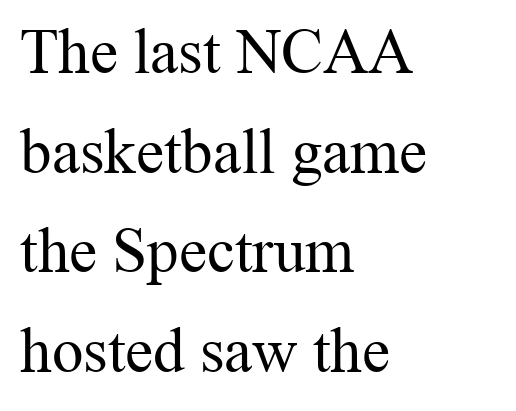
{"serif": "yes", "italic": "no", "bold": "no", "weight": "regular", "width": "normal", "stroke_contrast": "medium", "x_height": "medium", "monospaced": "no", "underline": "no", "align": "left", "line_spacing": "normal", "line_spacing_ratio": 1.58, "letter_spacing": "normal", "letter_spacing_em": 0.0, "glyph_px": 63}
